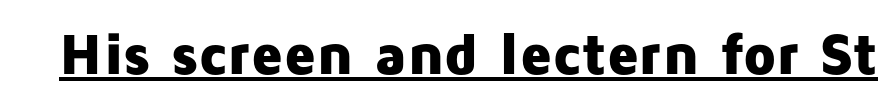
{"serif": "no", "italic": "no", "bold": "yes", "weight": "heavy", "width": "normal", "stroke_contrast": "low", "x_height": "medium", "monospaced": "no", "underline": "yes", "letter_spacing": "normal", "letter_spacing_em": 0.0, "glyph_px": 59}
